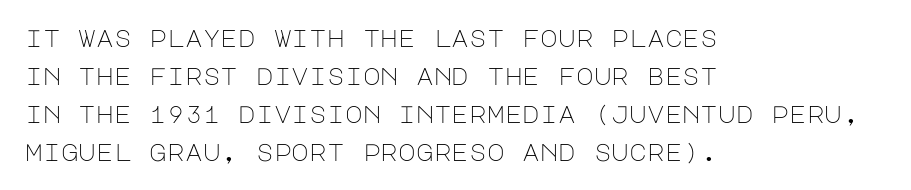
Is there much room between lines? A standard amount, neither cramped nor airy. A roman cut, with each character standing at attention. How are the letters spaced? Ordinarily, with no added tracking. This rendering features lettering with no underline. The paragraph shown leans on its left margin. The weight tops out at a normal text grade.
